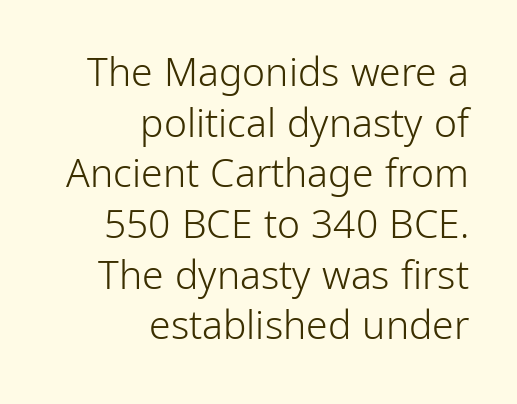
The passage shown has conventional tracking throughout. A clean baseline with only descenders dipping below it. Do the characters align in a grid? No, the font is proportional. These lines stack with their right ends in a neat column.
